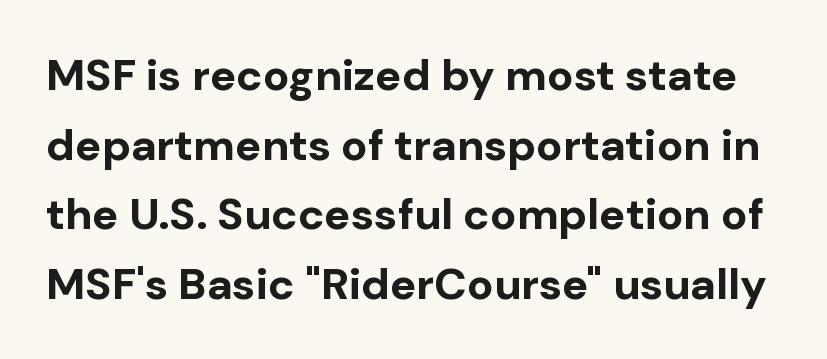
{"serif": "no", "italic": "no", "bold": "yes", "weight": "bold", "width": "normal", "stroke_contrast": "low", "x_height": "medium", "monospaced": "no", "underline": "no", "line_spacing": "normal", "line_spacing_ratio": 1.58, "letter_spacing": "normal", "letter_spacing_em": 0.0, "glyph_px": 44}
